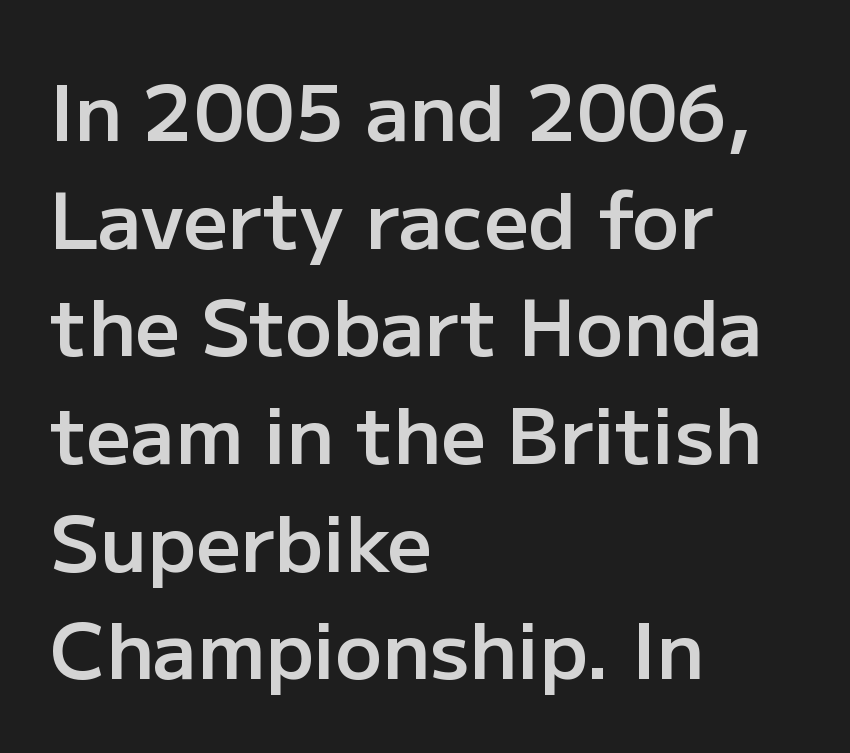
Does the weight exceed regular? Yes, but only to semibold. Underline: absent. Regarding serifs, this sample does without them. Note the varied advance widths — an 'i' is clearly narrower than an 'm'. The block of text has a typical density, with ordinary space between rows.
